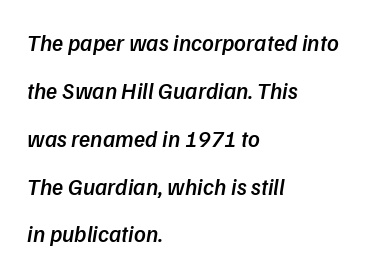
Letter spacing: default. Slightly chunky letters — semibold, I'd say, not full bold. Widely set lines give the paragraph a tall, airy silhouette. Horizontally, the lines are justified to the leading edge only. Underline: absent.
